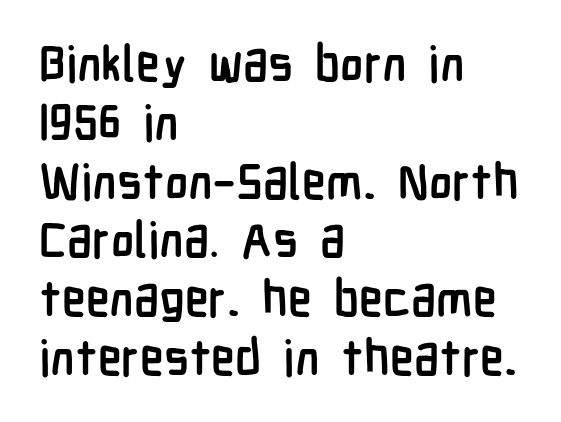
{"serif": "no", "italic": "no", "bold": "yes", "weight": "semibold", "width": "condensed", "stroke_contrast": "low", "x_height": "medium", "monospaced": "no", "underline": "no", "align": "left", "line_spacing_ratio": 1.2, "letter_spacing": "normal", "letter_spacing_em": 0.0, "glyph_px": 49}
